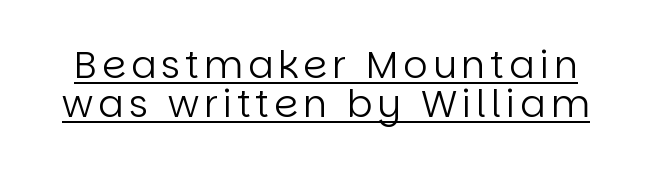
A sans-serif font was chosen for this passage. This sample has the flowing, uneven cadence of proportional lettering. Leading: reduced. The specimen reads as upright at a glance.
